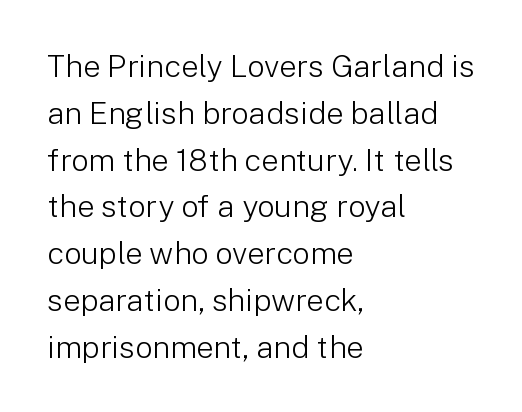
{"serif": "no", "italic": "no", "bold": "no", "weight": "light", "width": "normal", "stroke_contrast": "low", "x_height": "medium", "monospaced": "no", "underline": "no", "align": "left", "line_spacing": "normal", "line_spacing_ratio": 1.51, "letter_spacing": "normal", "letter_spacing_em": 0.0, "glyph_px": 31}
